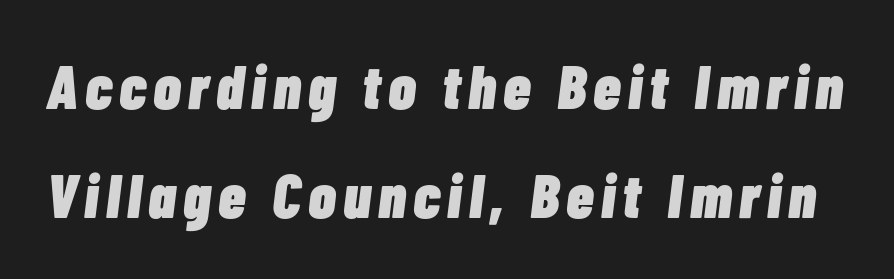
Q: Is the text bold? A: Yes.
Q: Is the text italic (slanted)? A: Yes, it leans right by about 7 degrees.
Q: Is the text underlined? A: No.
Q: Width (condensed, normal, or wide)? A: Condensed.
Q: Stroke contrast? A: Low.
Q: x-height? A: Medium.
Q: Monospaced? A: No.
